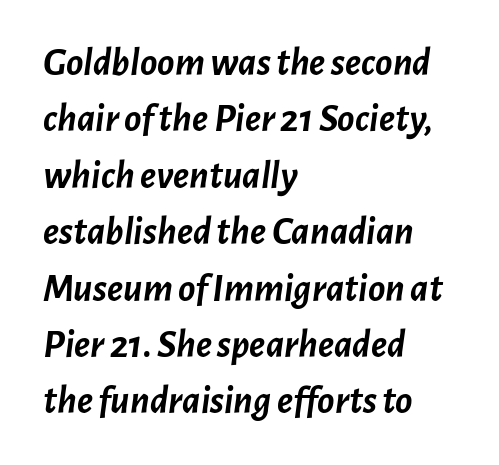
The image shows 40 px semibold type, italic (leaning right); set left-aligned, normal line spacing (1.41x), normal letter spacing, not underlined; low stroke contrast and a medium x-height.
